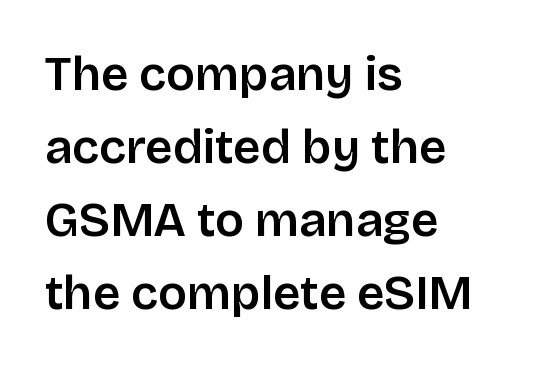
{"serif": "no", "italic": "no", "width": "normal", "stroke_contrast": "low", "x_height": "large", "monospaced": "no", "underline": "no", "align": "left", "line_spacing": "normal", "line_spacing_ratio": 1.52, "letter_spacing": "normal", "letter_spacing_em": 0.0, "glyph_px": 48}
